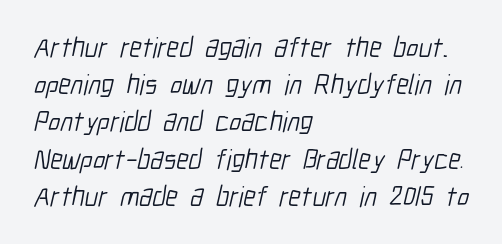
The image shows 28 px light, condensed sans-serif type; set left-aligned, normal line spacing (1.33x), normal letter spacing, not underlined; low stroke contrast and a medium x-height.
